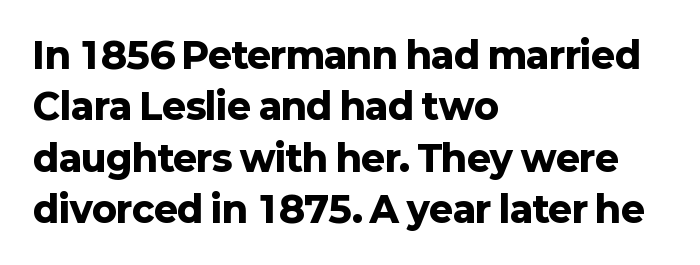
The image shows 36 px heavy sans-serif type, upright; set left-aligned, normal line spacing (1.43x), normal letter spacing, not underlined; low stroke contrast and a medium x-height.
